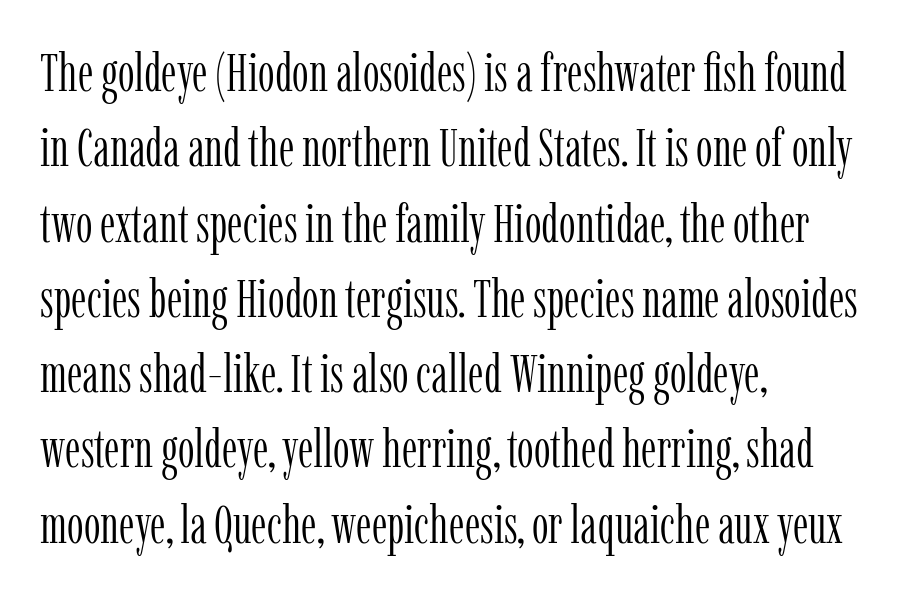
The image shows 53 px light, condensed serif type, upright; set left-aligned, normal line spacing (1.42x), normal letter spacing, not underlined; low stroke contrast and a medium x-height.
